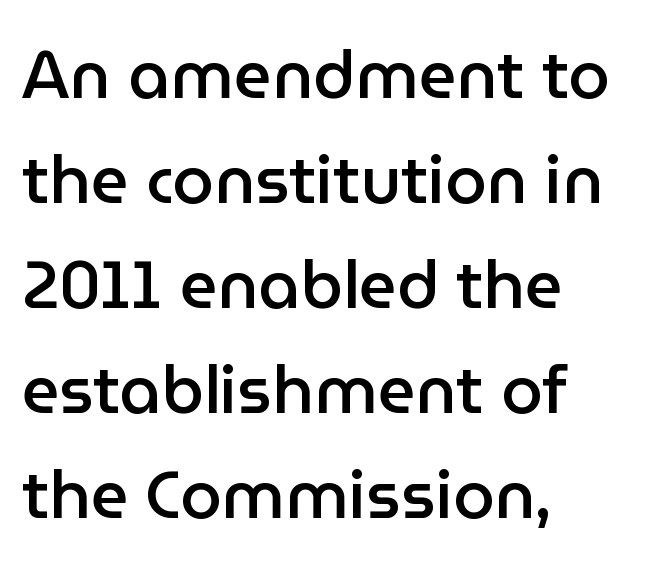
Which margin do the lines hug? The left one — the right edge is uneven. Only glyphs here, with clear space below each row. The lines sit at an ordinary, default distance from one another. This is the regular roman posture of the typeface. Does the type have serifs? No, each stem ends abruptly. These lines are rendered in a variable-pitch font.
